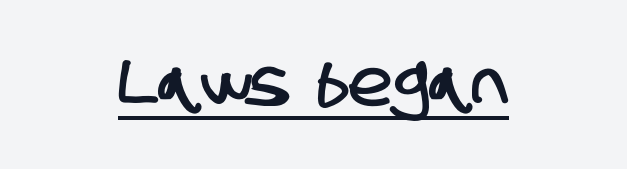
Q: Is the typeface a serif or a sans-serif typeface? A: Sans-serif.
Q: Is the text underlined? A: Yes.
Q: How is the paragraph aligned? A: Centered.
Q: Is the spacing between letters normal or unusually wide? A: Normal.
Q: Width (condensed, normal, or wide)? A: Condensed.
Q: Stroke contrast? A: Low.
Q: x-height? A: Large.
Q: Monospaced? A: No.
